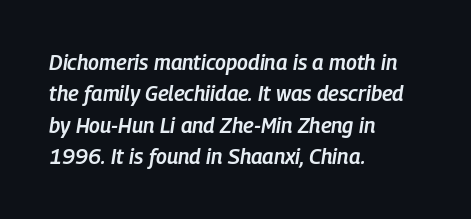
Q: Is the text bold? A: Semi-bold.
Q: Is the text italic (slanted)? A: Yes, it leans right by about 9 degrees.
Q: Is the text underlined? A: No.
Q: How is the paragraph aligned? A: Left-aligned.
Q: Is the spacing between letters normal or unusually wide? A: Normal.
Q: Is the spacing between lines tight, normal or loose? A: Normal.
